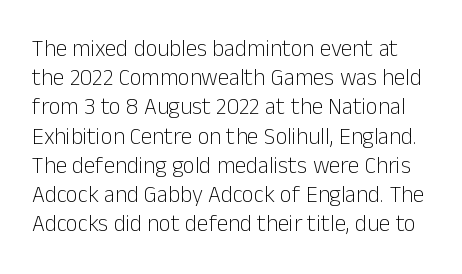
{"italic": "no", "bold": "no", "underline": "no", "line_spacing": "normal", "line_spacing_ratio": 1.27, "letter_spacing": "normal", "letter_spacing_em": 0.0, "glyph_px": 23}
